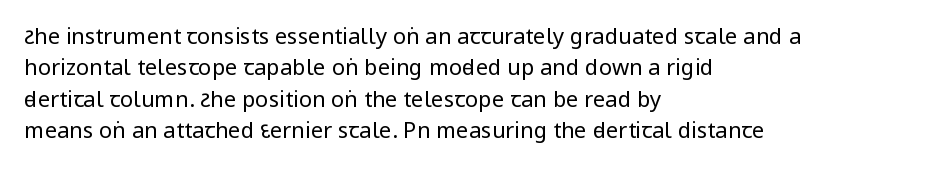
{"italic": "no", "bold": "no", "underline": "no", "align": "left", "line_spacing": "normal", "line_spacing_ratio": 1.43, "letter_spacing": "normal", "letter_spacing_em": 0.0, "glyph_px": 22}
